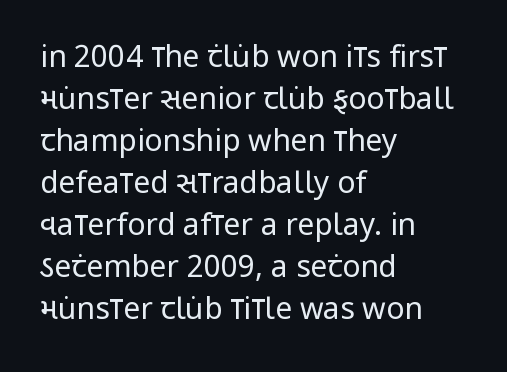
Q: Is the text bold? A: No.
Q: Is the text italic (slanted)? A: No, it is upright.
Q: Is the typeface a serif or a sans-serif typeface? A: Sans-serif.
Q: Is the text underlined? A: No.
Q: How is the paragraph aligned? A: Left-aligned.
Q: Is the spacing between letters normal or unusually wide? A: Normal.
Q: Is the spacing between lines tight, normal or loose? A: Normal.
Q: Width (condensed, normal, or wide)? A: Condensed.
Q: Stroke contrast? A: Low.
Q: x-height? A: Large.
Q: Monospaced? A: No.
